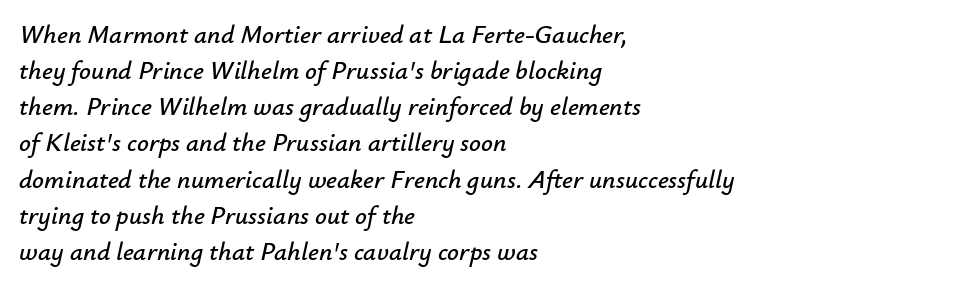
{"italic": "yes", "lean": "right", "slant_degrees": 12, "underline": "no", "align": "left", "line_spacing": "normal", "line_spacing_ratio": 1.39, "letter_spacing": "normal", "letter_spacing_em": 0.0, "glyph_px": 26}
